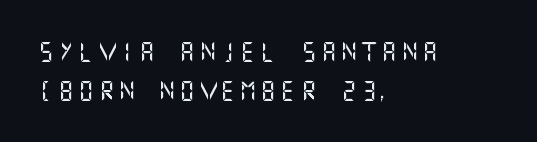
Horizontal alignment here is leftward, the default for most running prose. Vertical strokes here are truly vertical. Anything drawn beneath the words? Only blank space. Baseline-to-baseline distance is far greater than the letter height.
